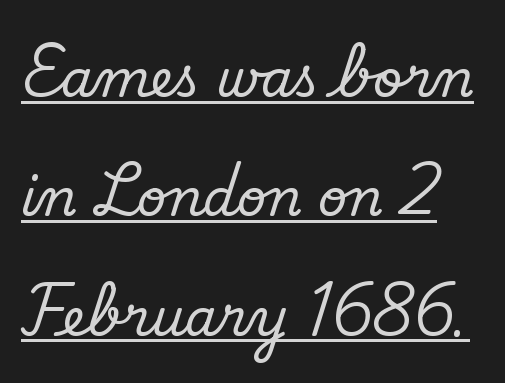
Q: Is the text bold? A: No.
Q: Is the typeface a serif or a sans-serif typeface? A: Sans-serif.
Q: Is the text underlined? A: Yes.
Q: How is the paragraph aligned? A: Left-aligned.
Q: Is the spacing between letters normal or unusually wide? A: Normal.
Q: Is the spacing between lines tight, normal or loose? A: Loose.
Q: Width (condensed, normal, or wide)? A: Normal.
Q: Stroke contrast? A: Low.
Q: x-height? A: Small.
Q: Monospaced? A: No.
